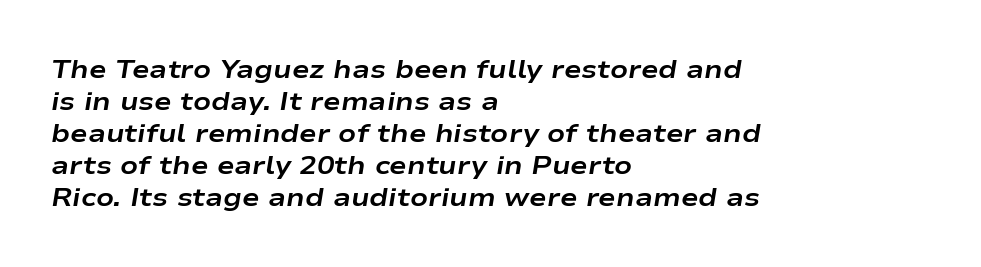
The image shows 26 px bold type, italic (leaning right); set left-aligned, line spacing 1.23x, normal letter spacing, not underlined.
